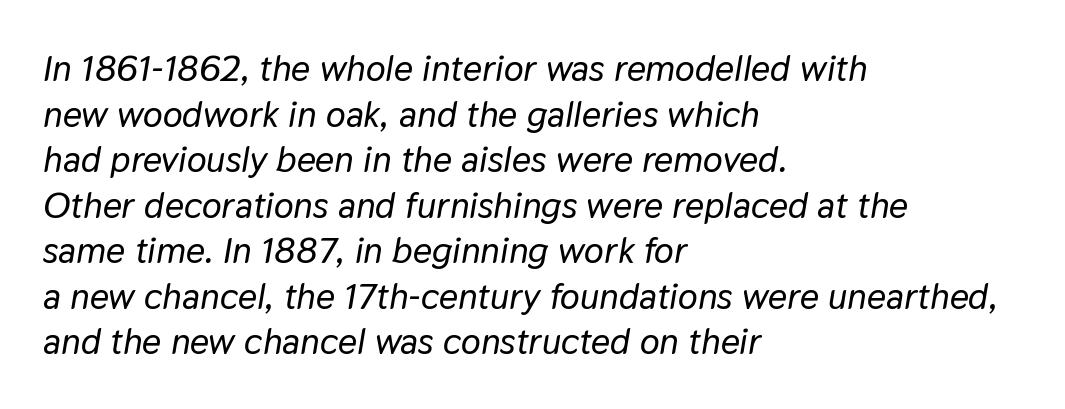
Q: Is the text italic (slanted)? A: Yes, it leans right by about 9 degrees.
Q: Is the text underlined? A: No.
Q: How is the paragraph aligned? A: Left-aligned.
Q: Is the spacing between letters normal or unusually wide? A: Normal.
Q: Width (condensed, normal, or wide)? A: Normal.
Q: Stroke contrast? A: Low.
Q: x-height? A: Medium.
Q: Monospaced? A: No.
